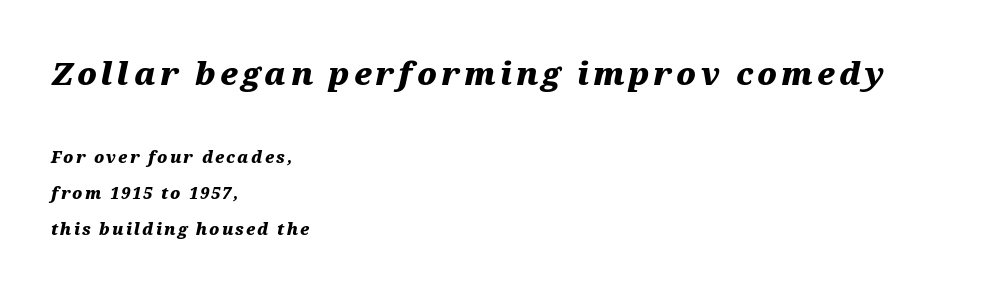
{"italic": "yes", "lean": "right", "slant_degrees": 12, "bold": "yes", "weight": "heavy", "width": "wide", "stroke_contrast": "medium", "x_height": "medium", "monospaced": "no", "underline": "no", "align": "left", "line_spacing": "loose", "line_spacing_ratio": 2.24, "larger_block": "first", "size_ratio": 1.94, "glyph_px": 31}
